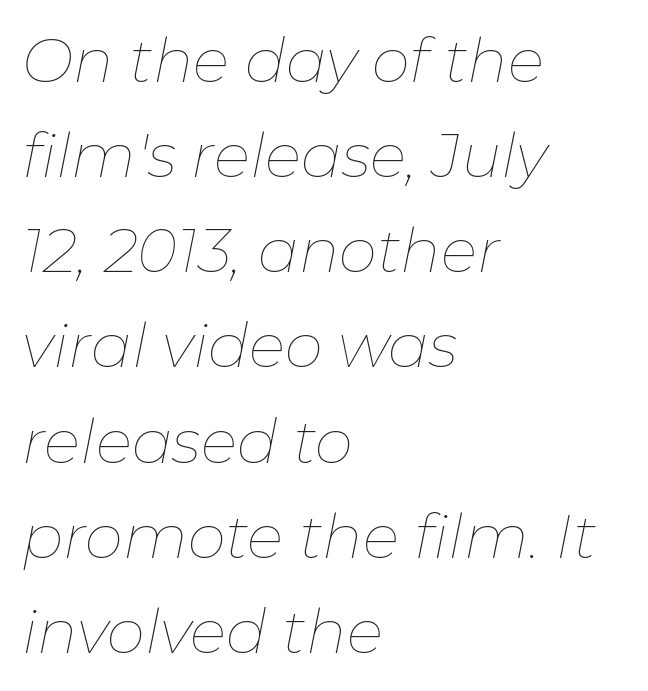
Teacher's note: observe the even left margin — that is flush-left alignment. Nobody drew a line under any word here. Think of a printed novel: that variable character pitch is what you see here. Notice how the stems are inclined rather than vertical — that's the hallmark of italics. The rendering keeps characters at their native spacing. The rendering uses a moderate line-height, typical for paragraphs.
